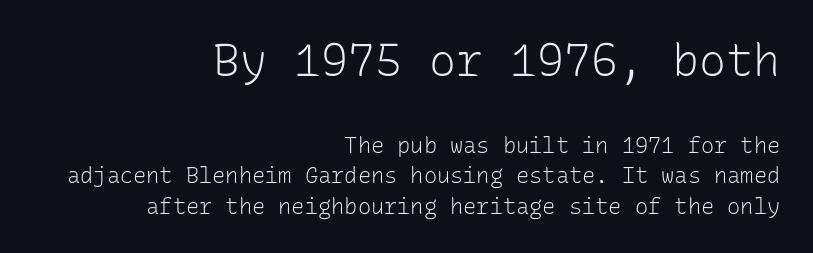
Leading matches the norm, producing a regular column. A student would call this right alignment; a typographer would say flush right, rag left. Stroke terminals: plain, sans-serif. Letters rest on an invisible, unmarked baseline. Here the first block reads like a headline and the second like body copy. The weight tops out at a normal text grade.
